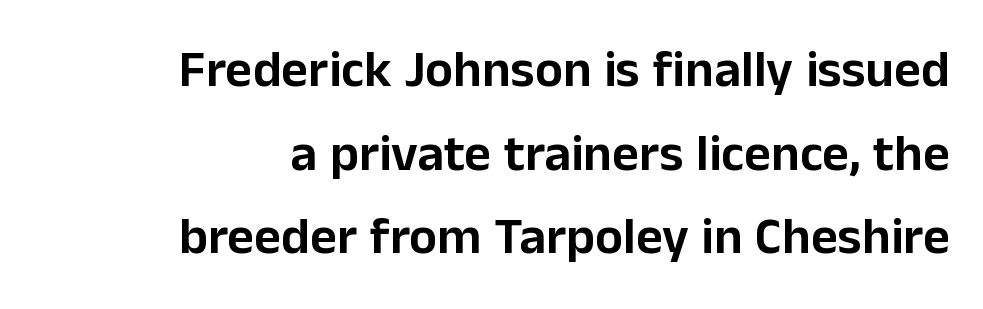
The strip under each line holds only bare page. This rendering uses right alignment, leaving the left contour irregular. I'd call this a sans setting — the letters go barefoot. Tracking here is standard; glyphs follow each other at the usual distance.
